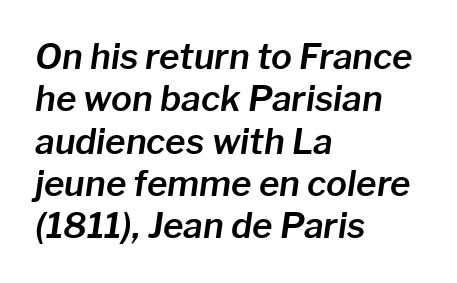
{"italic": "yes", "lean": "right", "slant_degrees": 8, "width": "normal", "stroke_contrast": "low", "x_height": "medium", "monospaced": "no", "underline": "no", "align": "left", "line_spacing_ratio": 1.21, "letter_spacing": "normal", "letter_spacing_em": 0.0, "glyph_px": 35}
